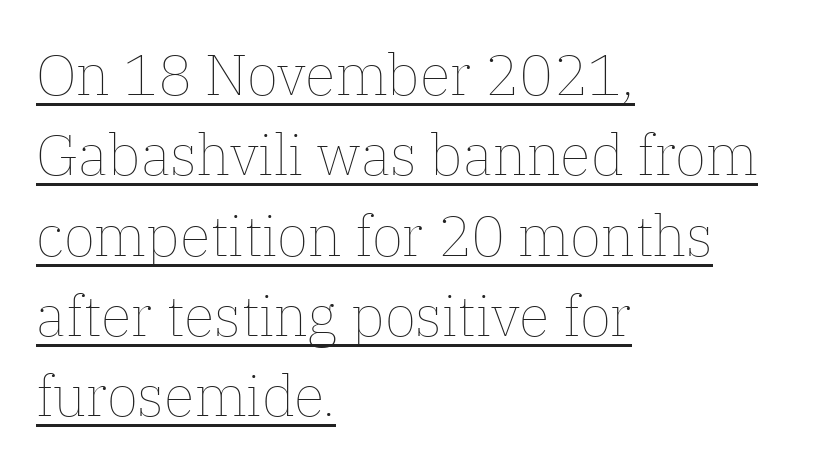
Weight: regular or lighter. Looks like regular typesetting: each glyph gets only the width it needs. A typesetter would call this leading conventional body-copy spacing. Posture: upright roman.
